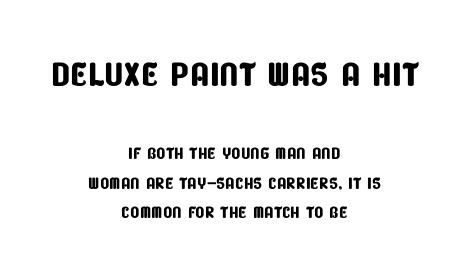
{"serif": "no", "width": "condensed", "stroke_contrast": "low", "x_height": "large", "monospaced": "no", "underline": "no", "align": "center", "line_spacing_ratio": 1.21, "letter_spacing": "normal", "letter_spacing_em": 0.0, "larger_block": "first", "size_ratio": 2.04, "glyph_px": 49}
